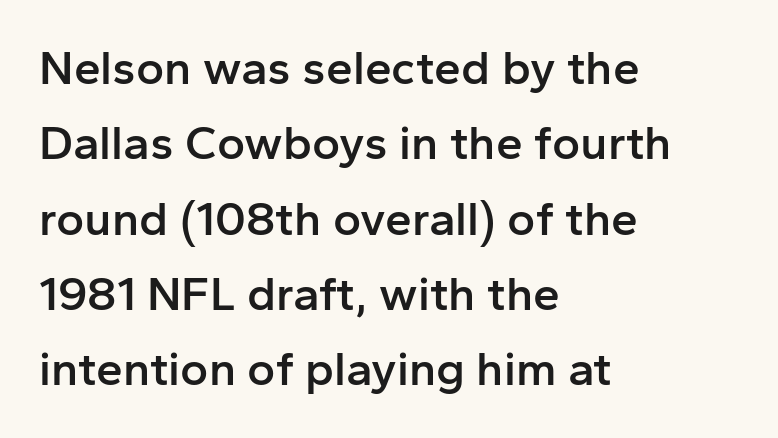
Q: Is the text bold? A: Semi-bold.
Q: Is the text italic (slanted)? A: No, it is upright.
Q: Is the typeface a serif or a sans-serif typeface? A: Sans-serif.
Q: Is the text underlined? A: No.
Q: How is the paragraph aligned? A: Left-aligned.
Q: Is the spacing between letters normal or unusually wide? A: Normal.
Q: Is the spacing between lines tight, normal or loose? A: Normal.
Q: Width (condensed, normal, or wide)? A: Normal.
Q: Stroke contrast? A: Low.
Q: x-height? A: Medium.
Q: Monospaced? A: No.
